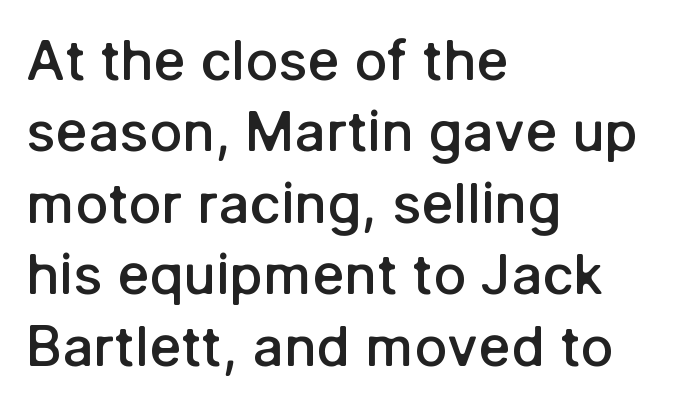
Q: Is the text bold? A: Semi-bold.
Q: Is the text italic (slanted)? A: No, it is upright.
Q: Is the typeface a serif or a sans-serif typeface? A: Sans-serif.
Q: Is the text underlined? A: No.
Q: How is the paragraph aligned? A: Left-aligned.
Q: Is the spacing between letters normal or unusually wide? A: Normal.
Q: Is the spacing between lines tight, normal or loose? A: Normal.
Q: Width (condensed, normal, or wide)? A: Normal.
Q: Stroke contrast? A: Low.
Q: x-height? A: Medium.
Q: Monospaced? A: No.
